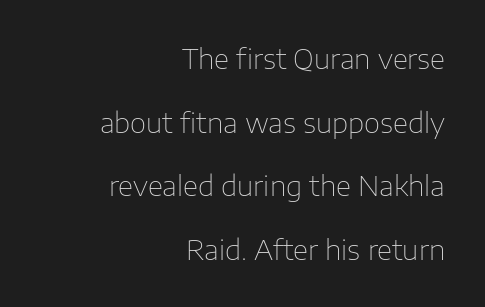
This is the regular roman posture of the typeface. Summary of vertical rhythm: relaxed, with wide interline spacing. The glyphs in this specimen are sans serif. Is the type heavy? It reads as light-to-regular instead. Each line ends at the same right margin while the left side varies.
